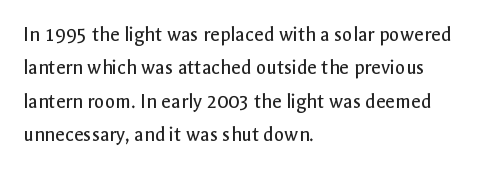
{"italic": "no", "bold": "no", "underline": "no", "align": "left", "line_spacing": "normal", "line_spacing_ratio": 1.59, "letter_spacing": "normal", "letter_spacing_em": 0.0, "glyph_px": 21}
